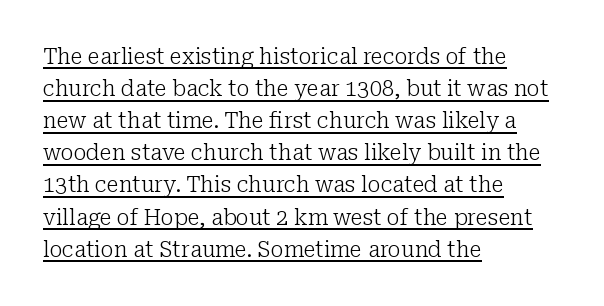
Q: Is the text bold? A: No.
Q: Is the text italic (slanted)? A: No, it is upright.
Q: Is the text underlined? A: Yes.
Q: How is the paragraph aligned? A: Left-aligned.
Q: Is the spacing between letters normal or unusually wide? A: Normal.
Q: Is the spacing between lines tight, normal or loose? A: Normal.
